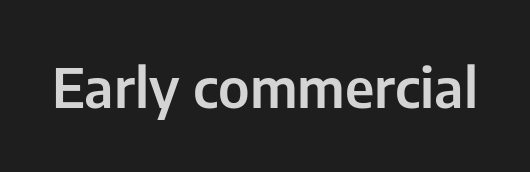
Check under the words: just untouched page. Observe the ordinary spacing: letters are neighbours, not strangers. The type family on display is of the sans-serif kind. Here the designer chose a conventional face with non-uniform glyph widths. The typography opts for an upright posture over an oblique one.
